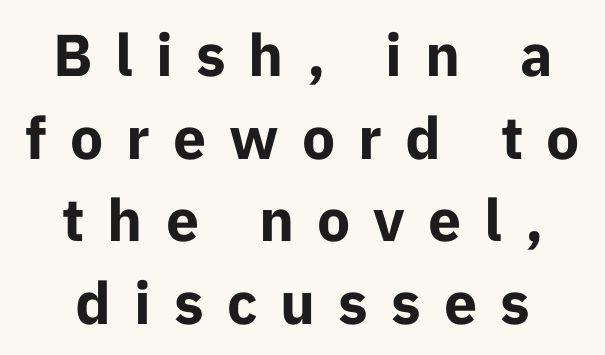
The image shows 59 px bold sans-serif type, upright; set centered, normal line spacing (1.4x), unusually wide letter spacing (+0.39 em), not underlined; low stroke contrast and a medium x-height.
